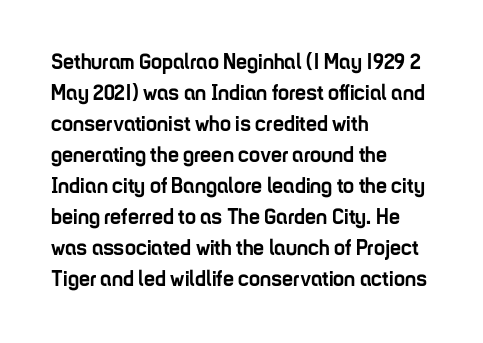
The image shows 22 px bold type, upright; set left-aligned, normal line spacing (1.41x), normal letter spacing, not underlined.
